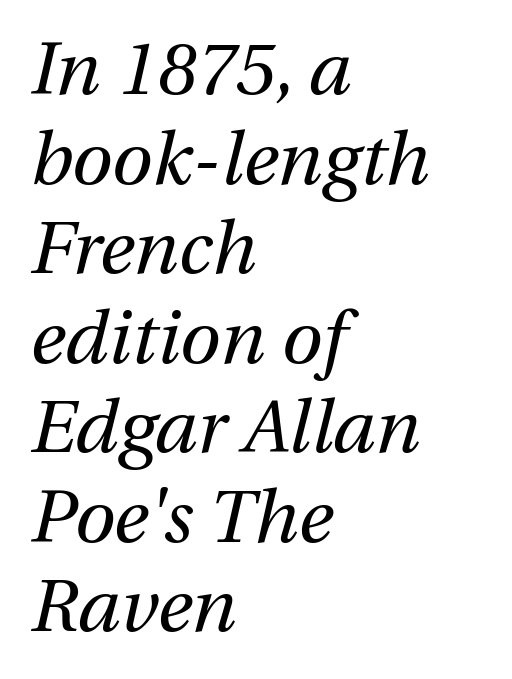
The image shows 74 px regular-weight type, italic (leaning right); set left-aligned, line spacing 1.21x, normal letter spacing, not underlined; medium stroke contrast and a medium x-height.
